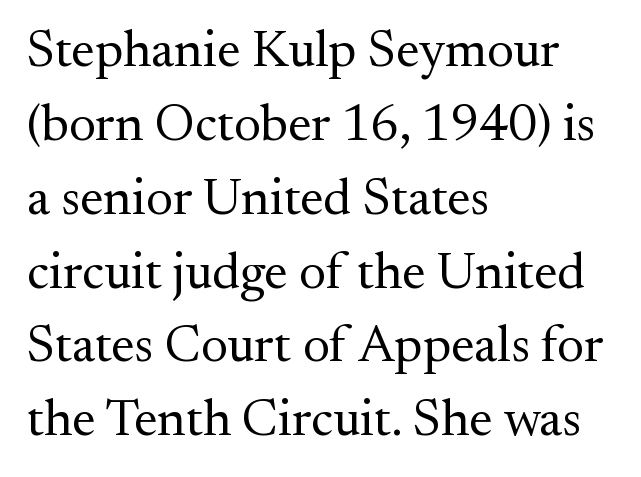
Q: Is the text bold? A: No.
Q: Is the text italic (slanted)? A: No, it is upright.
Q: Is the typeface a serif or a sans-serif typeface? A: Serif.
Q: Is the text underlined? A: No.
Q: How is the paragraph aligned? A: Left-aligned.
Q: Is the spacing between letters normal or unusually wide? A: Normal.
Q: Is the spacing between lines tight, normal or loose? A: Normal.
Q: Width (condensed, normal, or wide)? A: Normal.
Q: Stroke contrast? A: Medium.
Q: x-height? A: Small.
Q: Monospaced? A: No.
